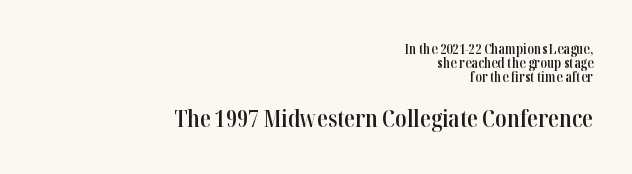
{"italic": "no", "bold": "semi", "underline": "no", "align": "right", "line_spacing": "tight", "line_spacing_ratio": 1.01, "letter_spacing": "normal", "letter_spacing_em": 0.0, "larger_block": "second", "size_ratio": 1.71, "glyph_px": 24}
